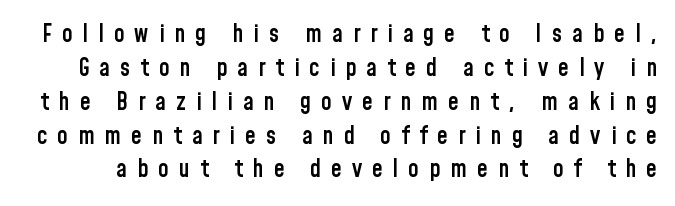
Q: Is the text bold? A: Semi-bold.
Q: Is the text italic (slanted)? A: No, it is upright.
Q: Is the text underlined? A: No.
Q: Is the spacing between letters normal or unusually wide? A: Unusually wide.
Q: Is the spacing between lines tight, normal or loose? A: Normal.
